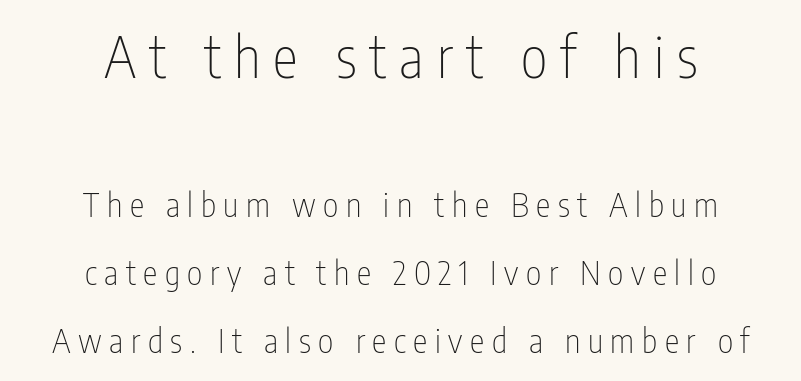
{"serif": "no", "italic": "no", "bold": "no", "weight": "thin", "width": "condensed", "stroke_contrast": "low", "x_height": "medium", "monospaced": "no", "underline": "no", "align": "center", "line_spacing": "loose", "line_spacing_ratio": 2.07, "letter_spacing": "wide", "letter_spacing_em": 0.23, "larger_block": "first", "size_ratio": 1.73, "glyph_px": 57}
